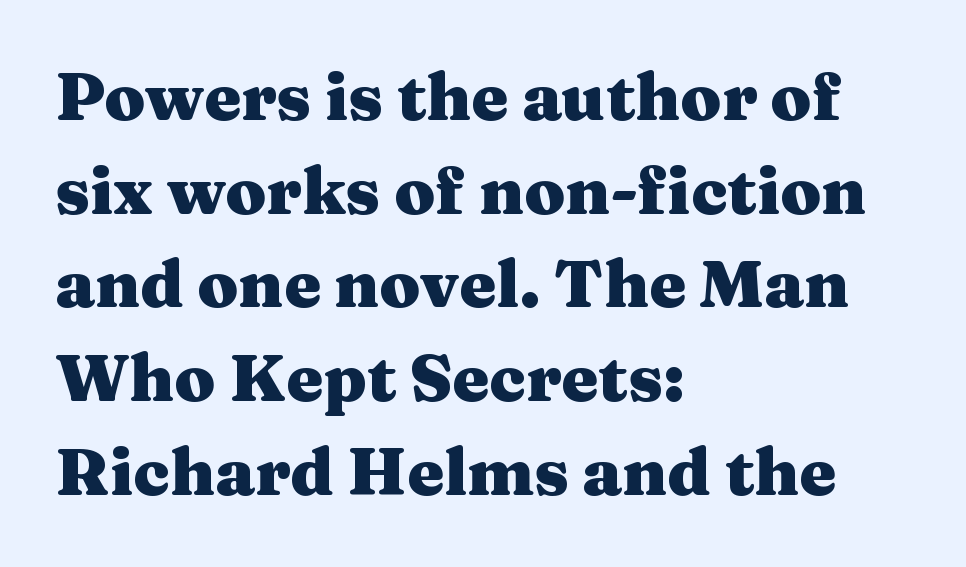
{"serif": "yes", "italic": "no", "bold": "yes", "weight": "heavy", "width": "wide", "stroke_contrast": "medium", "x_height": "medium", "monospaced": "no", "underline": "no", "align": "left", "line_spacing": "normal", "line_spacing_ratio": 1.42, "letter_spacing": "normal", "letter_spacing_em": 0.0, "glyph_px": 66}
